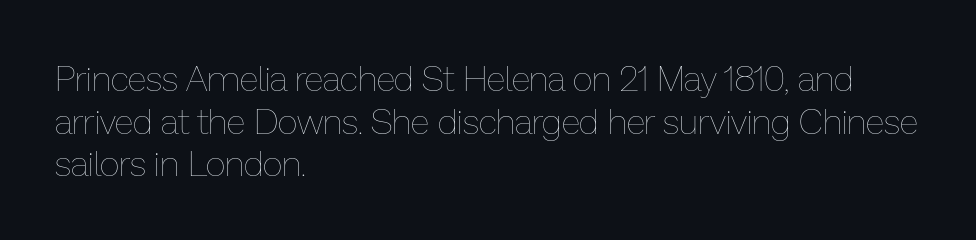
Q: Is the text bold? A: No.
Q: Is the text italic (slanted)? A: No, it is upright.
Q: Is the text underlined? A: No.
Q: How is the paragraph aligned? A: Left-aligned.
Q: Is the spacing between letters normal or unusually wide? A: Normal.
Q: Width (condensed, normal, or wide)? A: Normal.
Q: Stroke contrast? A: Low.
Q: x-height? A: Medium.
Q: Monospaced? A: No.
